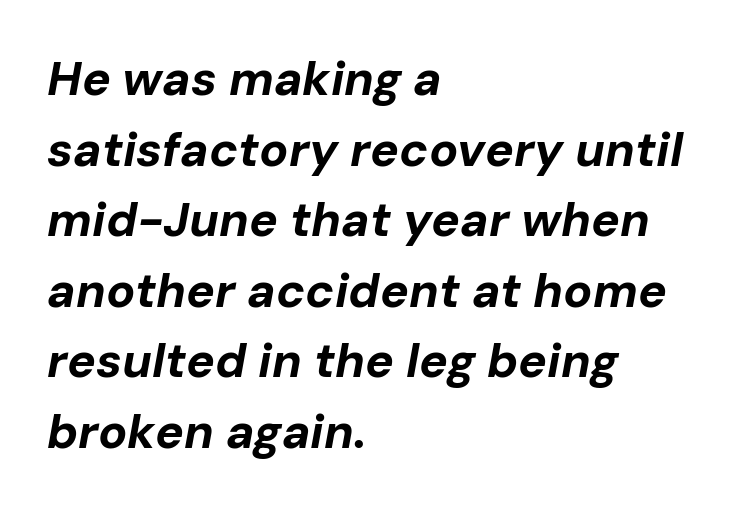
{"italic": "yes", "lean": "right", "slant_degrees": 10, "bold": "yes", "weight": "bold", "width": "normal", "stroke_contrast": "low", "x_height": "medium", "monospaced": "no", "underline": "no", "align": "left", "line_spacing": "normal", "line_spacing_ratio": 1.47, "letter_spacing": "normal", "letter_spacing_em": 0.0, "glyph_px": 48}
